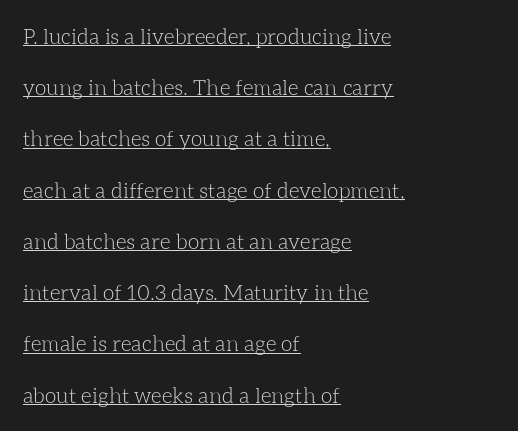
{"italic": "no", "bold": "no", "underline": "yes", "align": "left", "line_spacing": "loose", "line_spacing_ratio": 2.44, "letter_spacing": "normal", "letter_spacing_em": 0.0, "glyph_px": 21}
